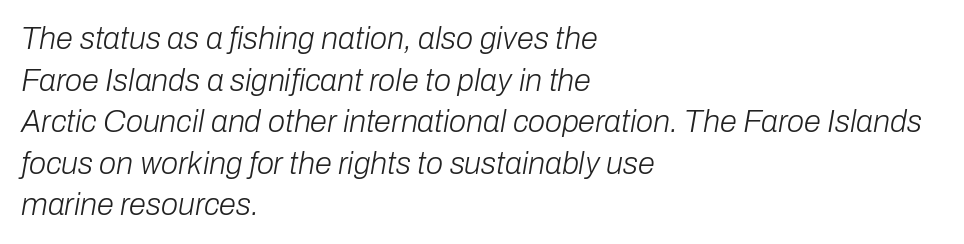
The image shows 31 px light type, italic (leaning right); set left-aligned, normal line spacing (1.34x), normal letter spacing, not underlined; low stroke contrast and a medium x-height.
